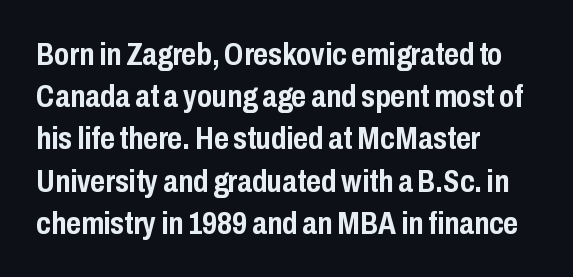
Q: Is the text bold? A: Yes.
Q: Is the text italic (slanted)? A: No, it is upright.
Q: Is the typeface a serif or a sans-serif typeface? A: Sans-serif.
Q: Is the text underlined? A: No.
Q: How is the paragraph aligned? A: Left-aligned.
Q: Is the spacing between letters normal or unusually wide? A: Normal.
Q: Is the spacing between lines tight, normal or loose? A: Normal.
Q: Width (condensed, normal, or wide)? A: Condensed.
Q: Stroke contrast? A: Low.
Q: x-height? A: Medium.
Q: Monospaced? A: No.
